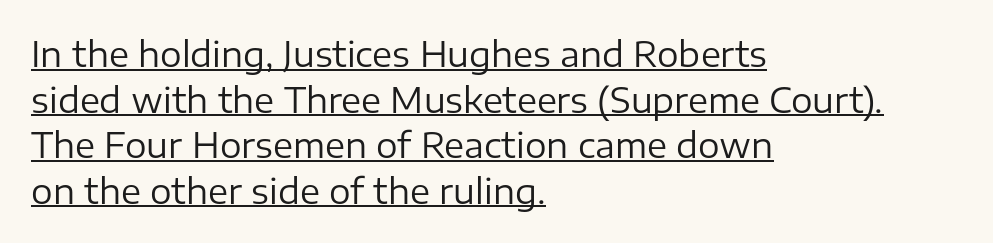
The image shows 34 px regular-weight sans-serif type, upright; set left-aligned, normal line spacing (1.34x), normal letter spacing, underlined; low stroke contrast and a medium x-height.
